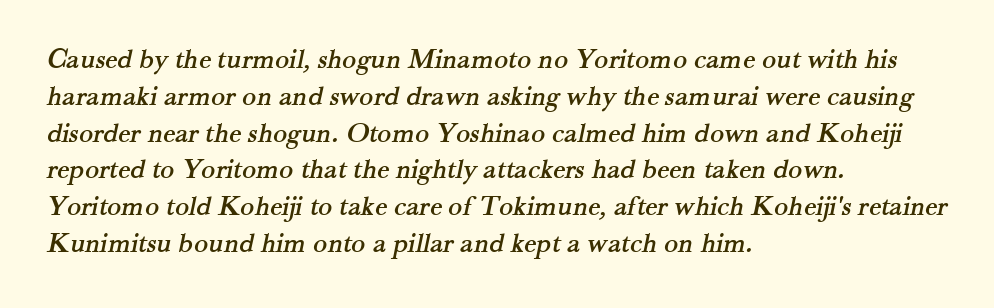
{"serif": "yes", "width": "normal", "stroke_contrast": "medium", "x_height": "small", "monospaced": "no", "underline": "no", "align": "left", "line_spacing": "normal", "line_spacing_ratio": 1.27, "letter_spacing": "normal", "letter_spacing_em": 0.0, "glyph_px": 29}
